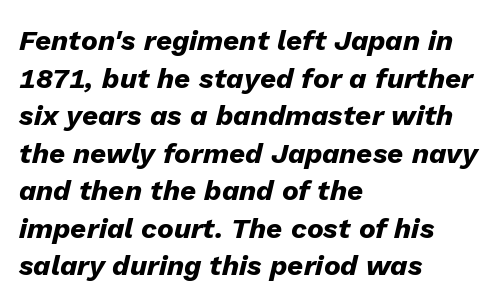
{"italic": "yes", "lean": "right", "slant_degrees": 13, "bold": "yes", "weight": "heavy", "width": "normal", "stroke_contrast": "low", "x_height": "medium", "monospaced": "no", "underline": "no", "align": "left", "line_spacing": "normal", "line_spacing_ratio": 1.34, "letter_spacing": "normal", "letter_spacing_em": 0.0, "glyph_px": 28}
